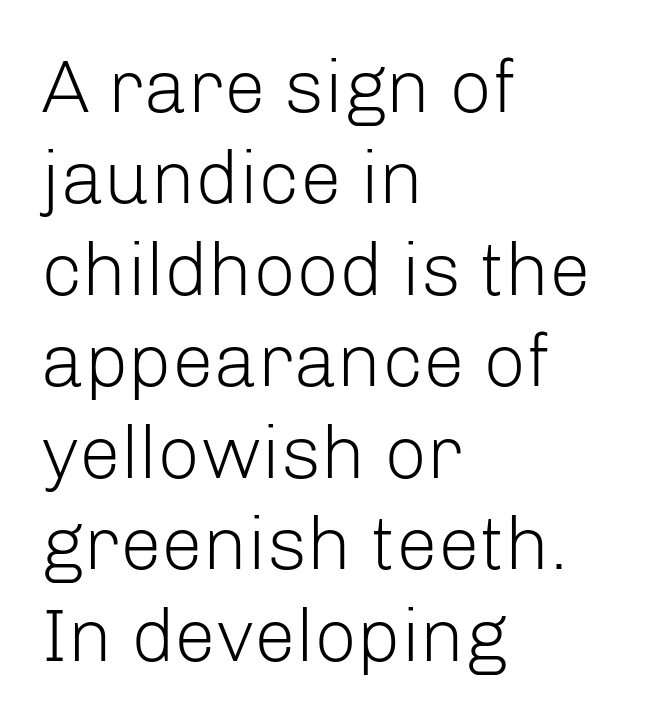
The image shows 75 px light sans-serif type, upright; set left-aligned, line spacing 1.22x, normal letter spacing, not underlined; low stroke contrast and a medium x-height.
